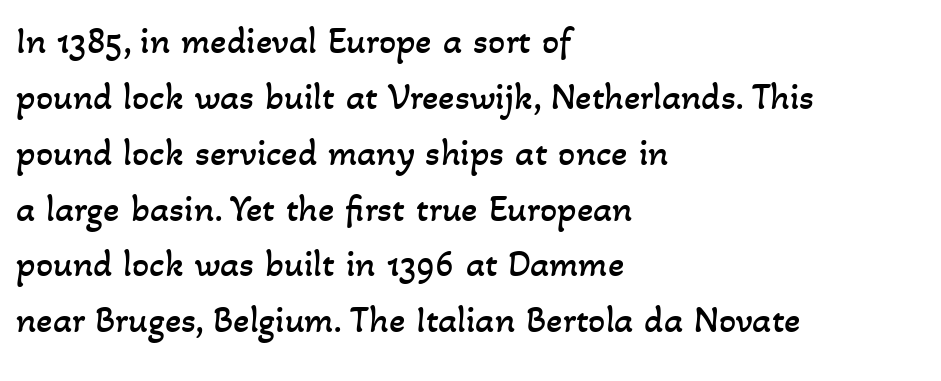
These lines are rendered in a variable-pitch font. A typesetter would call this zero additional tracking. Stem width sits at or under what a default text font uses. Teacher's note: observe the even left margin — that is flush-left alignment. One glance says typical: line gaps are just what's usual.
